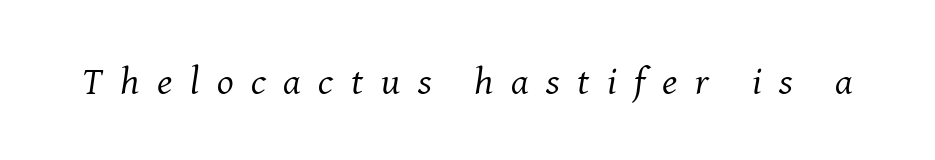
{"serif": "yes", "italic": "yes", "lean": "right", "slant_degrees": 8, "bold": "no", "weight": "regular", "width": "normal", "stroke_contrast": "medium", "x_height": "medium", "monospaced": "no", "underline": "no", "letter_spacing": "wide", "letter_spacing_em": 0.45, "glyph_px": 39}
